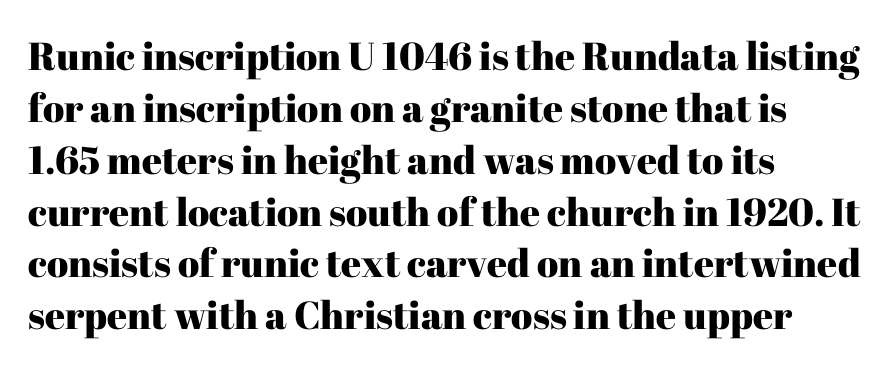
The image shows 39 px serif type, upright; set left-aligned, normal line spacing (1.33x), normal letter spacing, not underlined; high stroke contrast and a medium x-height.
